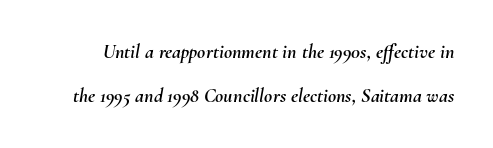
The image shows 20 px text type, italic (leaning right); set loose line spacing (2.21x), normal letter spacing, not underlined.
